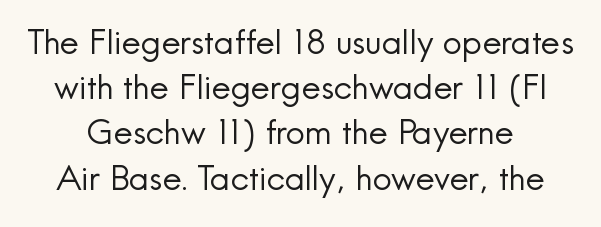
{"serif": "no", "italic": "no", "bold": "no", "weight": "regular", "width": "normal", "x_height": "small", "monospaced": "no", "underline": "no", "line_spacing": "normal", "line_spacing_ratio": 1.33, "letter_spacing": "normal", "letter_spacing_em": 0.0, "glyph_px": 34}
